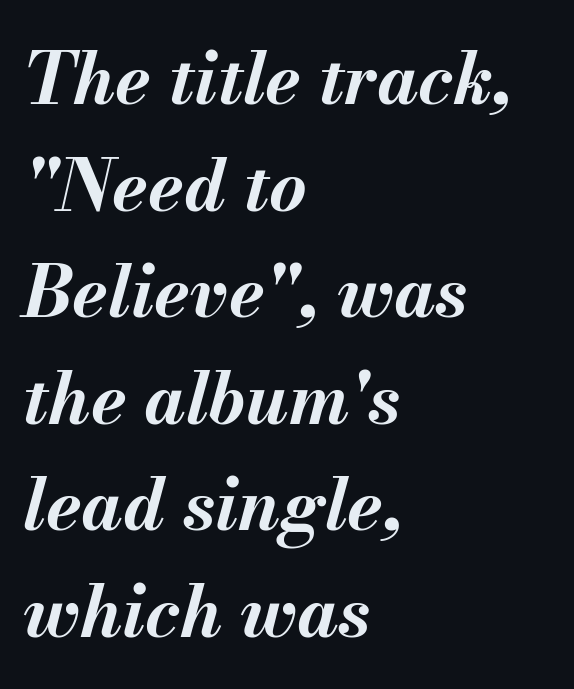
{"italic": "yes", "lean": "right", "slant_degrees": 13, "bold": "yes", "weight": "bold", "width": "normal", "stroke_contrast": "medium", "x_height": "small", "monospaced": "no", "underline": "no", "align": "left", "line_spacing": "normal", "line_spacing_ratio": 1.48, "letter_spacing": "normal", "letter_spacing_em": 0.0, "glyph_px": 72}
